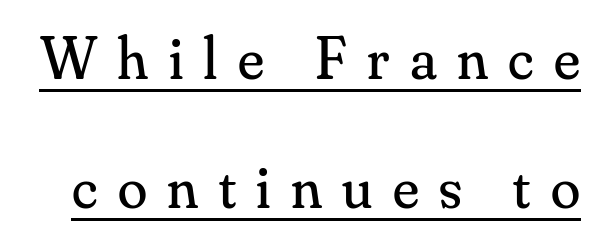
Q: Is the text bold? A: No.
Q: Is the text italic (slanted)? A: No, it is upright.
Q: Is the typeface a serif or a sans-serif typeface? A: Serif.
Q: Is the text underlined? A: Yes.
Q: Is the spacing between letters normal or unusually wide? A: Unusually wide.
Q: Is the spacing between lines tight, normal or loose? A: Loose.
Q: Width (condensed, normal, or wide)? A: Normal.
Q: Stroke contrast? A: Medium.
Q: x-height? A: Small.
Q: Monospaced? A: No.
